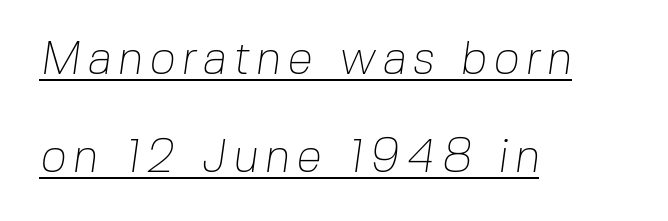
Proportional: the letters do not fall into vertical columns. The text was rendered using a sans face with plain stroke endings. The ragged edge is on the right, which tells us the setting is flush left. The letters look calm and open, with moderate or lighter stems. Looks like someone drew a line under every word here. The lines are spread far apart with generous leading.
